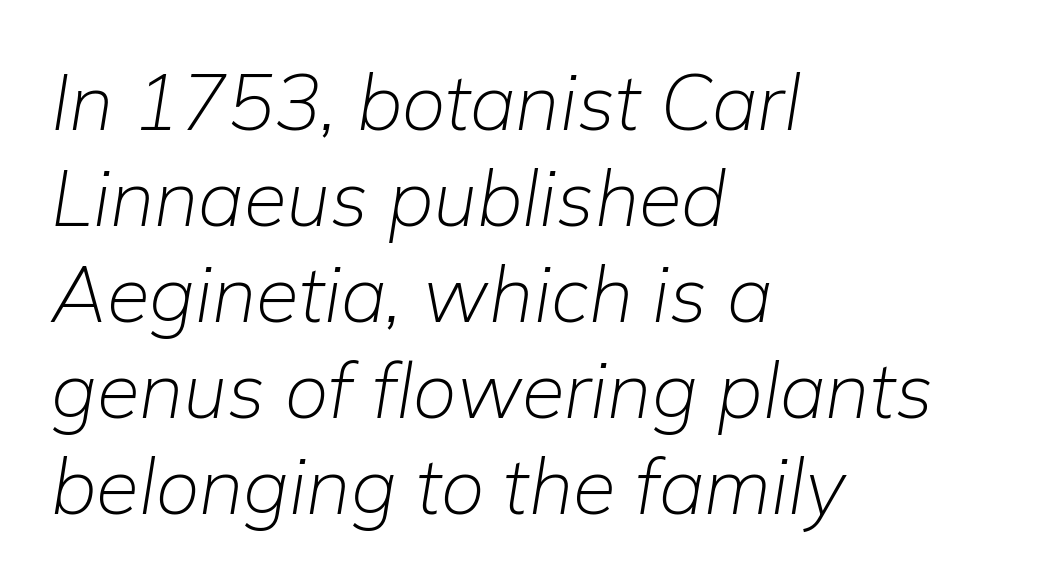
{"italic": "yes", "lean": "right", "slant_degrees": 9, "bold": "no", "weight": "light", "width": "normal", "stroke_contrast": "low", "x_height": "medium", "monospaced": "no", "underline": "no", "align": "left", "line_spacing_ratio": 1.23, "letter_spacing": "normal", "letter_spacing_em": 0.0, "glyph_px": 78}
